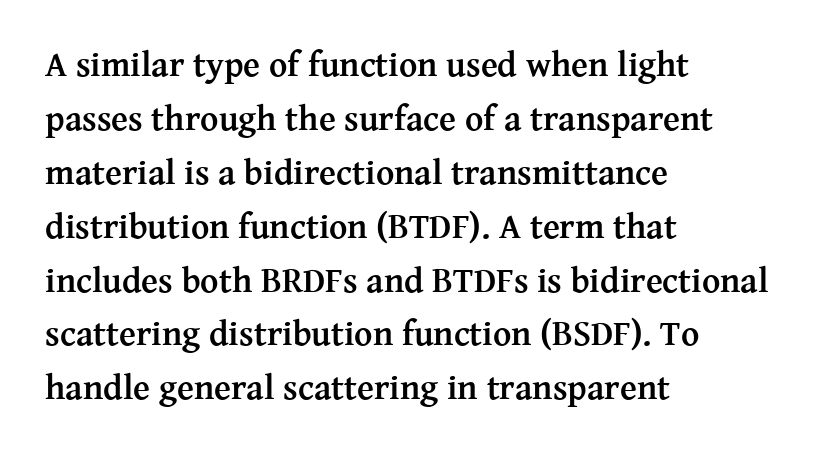
{"serif": "yes", "italic": "no", "bold": "yes", "weight": "semibold", "width": "normal", "stroke_contrast": "medium", "x_height": "medium", "monospaced": "no", "underline": "no", "align": "left", "line_spacing": "normal", "line_spacing_ratio": 1.54, "letter_spacing": "normal", "letter_spacing_em": 0.0, "glyph_px": 35}
